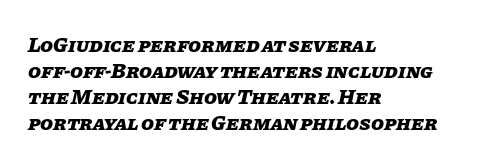
The passage shown has conventional tracking throughout. Every character sits at an angle, as italics do. Descenders hang freely into open space. This rendering uses left alignment, leaving the right contour irregular.
